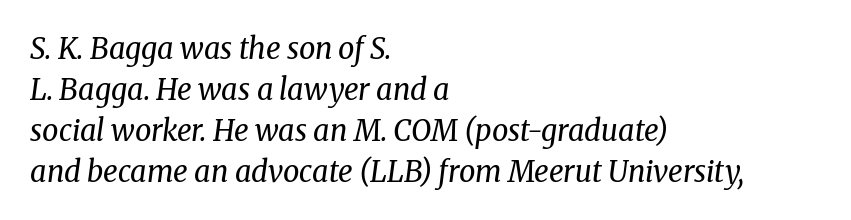
Small tapered or slab feet sit at the stroke ends, so this counts as serif. One-word summary of the alignment: left. Students, observe: this is what conventionally led text looks like. Characters are canted at an angle relative to the baseline's perpendicular.
